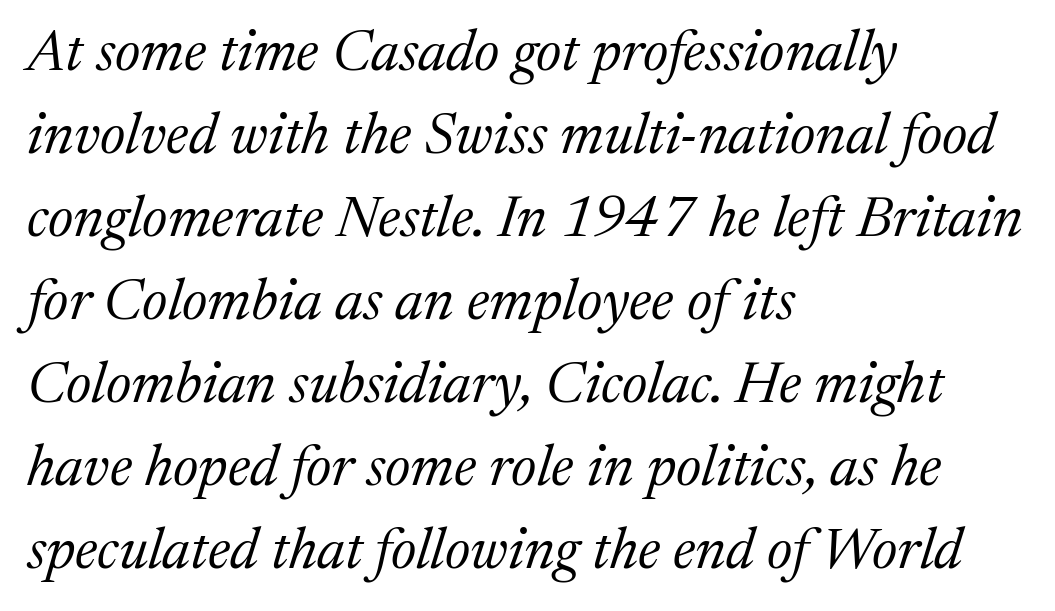
The image shows 58 px regular-weight serif type, italic (leaning right); set left-aligned, normal line spacing (1.43x), normal letter spacing, not underlined; medium stroke contrast and a medium x-height.
